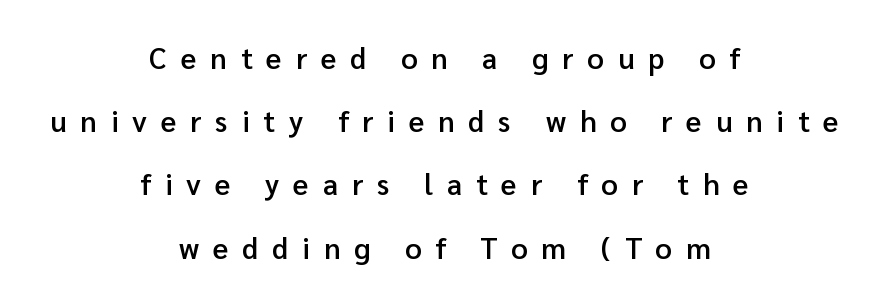
The image shows 29 px semibold sans-serif type, upright; set centered, loose line spacing (2.18x), unusually wide letter spacing (+0.48 em), not underlined; low stroke contrast and a medium x-height.
